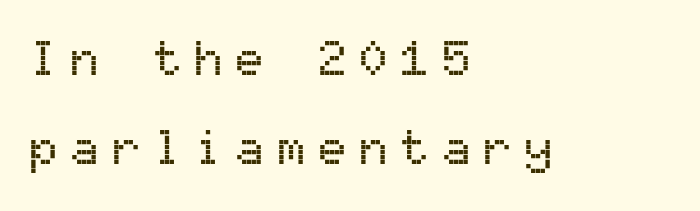
Spacing verdict: monospaced, one width for all characters. No word sits above an underline. I'd call this a sans setting — the letters go barefoot. Words appear elongated and porous because spacing is wide. Short and long lines alike share a common starting point at left.
